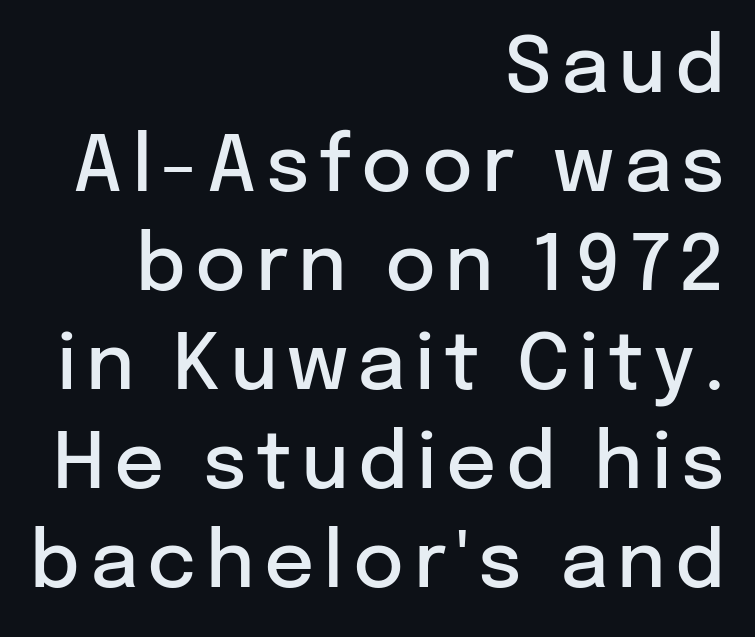
The image shows 78 px semibold sans-serif type, upright; set right-aligned, normal line spacing (1.27x), not underlined; low stroke contrast and a medium x-height.
